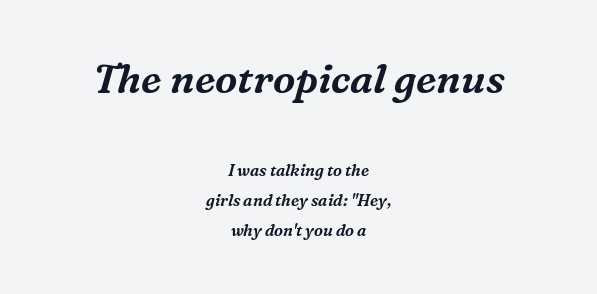
The image shows 40 px serif type, italic (leaning right); set centered, line spacing 1.87x, normal letter spacing, not underlined; the first (top) block is 2.5x larger; medium stroke contrast and a medium x-height.
